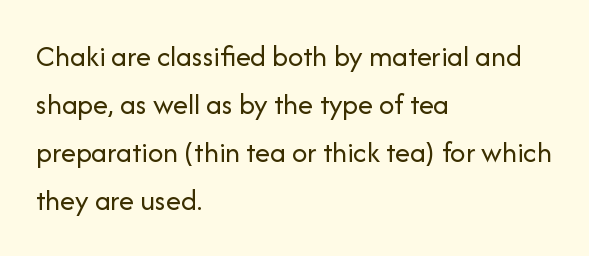
Q: Is the text bold? A: No.
Q: Is the text italic (slanted)? A: No, it is upright.
Q: Is the typeface a serif or a sans-serif typeface? A: Sans-serif.
Q: Is the text underlined? A: No.
Q: How is the paragraph aligned? A: Left-aligned.
Q: Is the spacing between letters normal or unusually wide? A: Normal.
Q: Is the spacing between lines tight, normal or loose? A: Normal.
Q: Width (condensed, normal, or wide)? A: Normal.
Q: Stroke contrast? A: Low.
Q: x-height? A: Medium.
Q: Monospaced? A: No.
